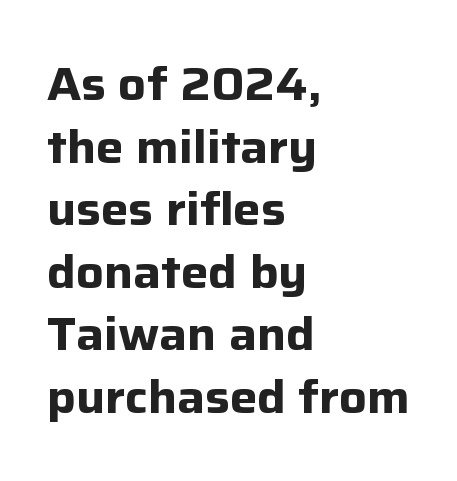
Unlike italic type, these characters show no tilt at all. The strokes are fattened all the way to bold. Vertically, the passage feels balanced, rows spaced as you'd expect. The letters advance in unequal steps, a hallmark of proportional type. This rendering features lettering with no underline. Observe the ordinary spacing: letters are neighbours, not strangers.
